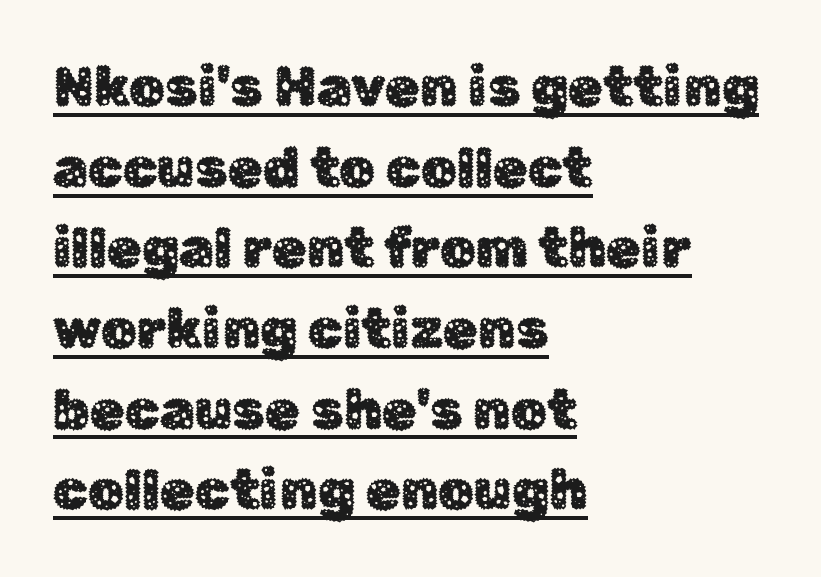
This sample has the flowing, uneven cadence of proportional lettering. These lines were composed using upright roman letters. In designer terms, the underline attribute is active on this setting. Letter spacing: default.
